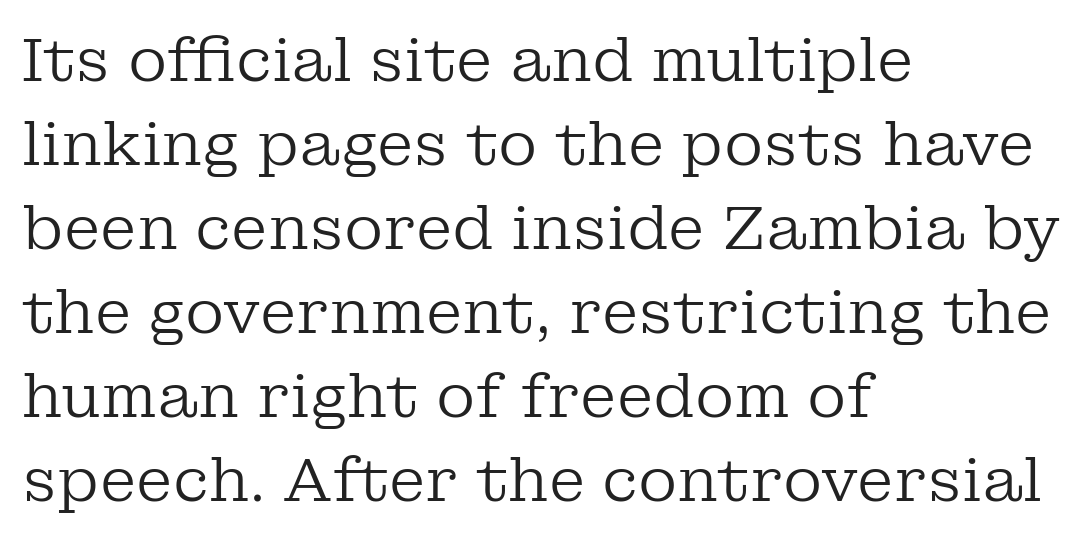
It's the straight-up-and-down kind of type. Vertically, the passage feels balanced, rows spaced as you'd expect. The paragraph has a hard left edge and a soft right edge. The weight tops out at a normal text grade.
